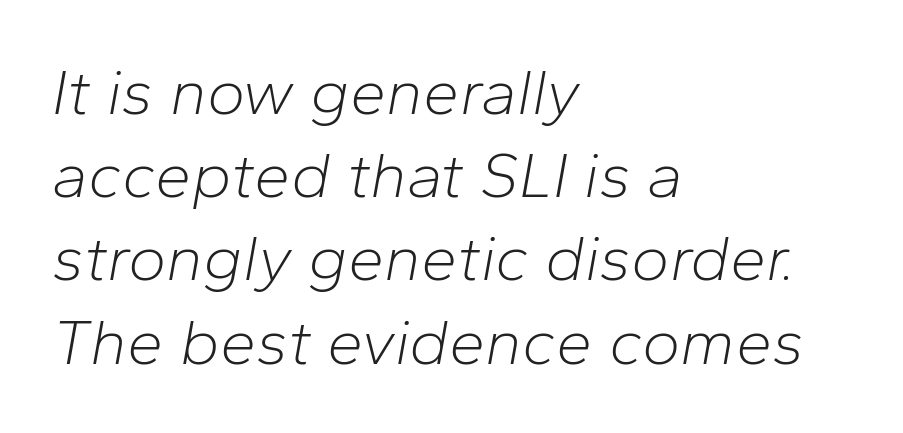
The image shows 65 px light type, italic (leaning right); set left-aligned, normal line spacing (1.28x), normal letter spacing, not underlined; low stroke contrast and a medium x-height.
